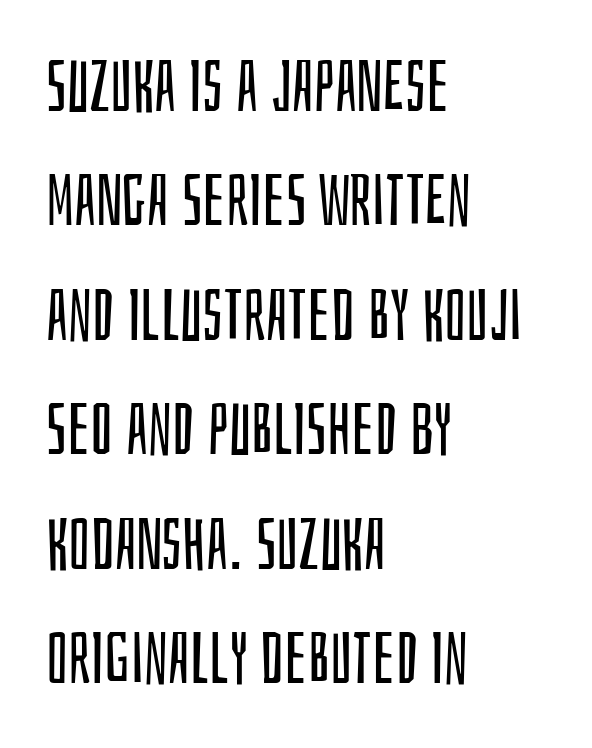
The image shows 72 px regular-weight, condensed sans-serif type, upright; set left-aligned, normal line spacing (1.59x), normal letter spacing, not underlined; low stroke contrast and a large x-height.
